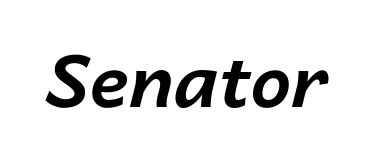
The image shows 73 px bold type, italic (leaning right); set normal letter spacing, not underlined; low stroke contrast and a medium x-height.
